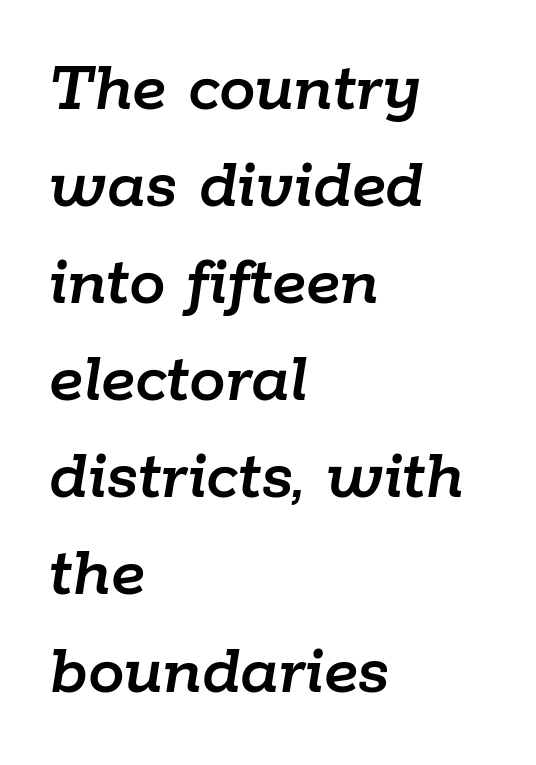
{"italic": "yes", "lean": "right", "slant_degrees": 9, "width": "normal", "stroke_contrast": "low", "x_height": "medium", "monospaced": "no", "underline": "no", "align": "left", "line_spacing": "normal", "line_spacing_ratio": 1.33, "letter_spacing": "normal", "letter_spacing_em": 0.0, "glyph_px": 73}
